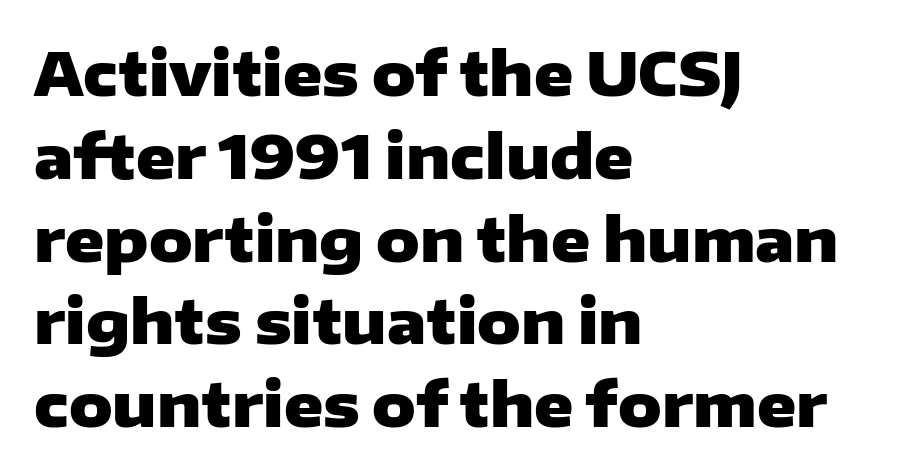
The letterforms sit shoulder to shoulder at normal distance. Weight: bold. Characters remain perfectly vertical along every line. Alignment: flush left. The type family on display is of the sans-serif kind. The baseline area is clear.
